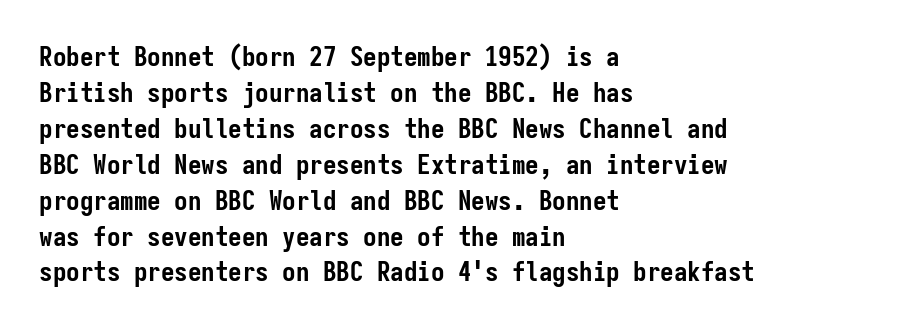
The image shows 27 px bold type, upright; set left-aligned, normal line spacing (1.33x), normal letter spacing, not underlined.
